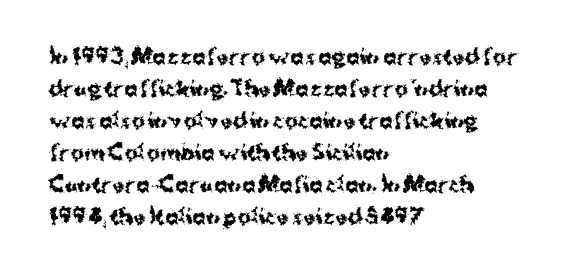
Q: Is the text bold? A: Yes.
Q: Is the text italic (slanted)? A: No, it is upright.
Q: Is the text underlined? A: No.
Q: How is the paragraph aligned? A: Left-aligned.
Q: Is the spacing between letters normal or unusually wide? A: Normal.
Q: Is the spacing between lines tight, normal or loose? A: Normal.
